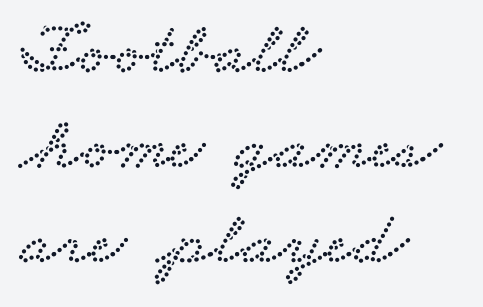
The image shows 76 px wide serif type; set left-aligned, normal line spacing (1.25x), normal letter spacing, not underlined; low stroke contrast and a small x-height.
